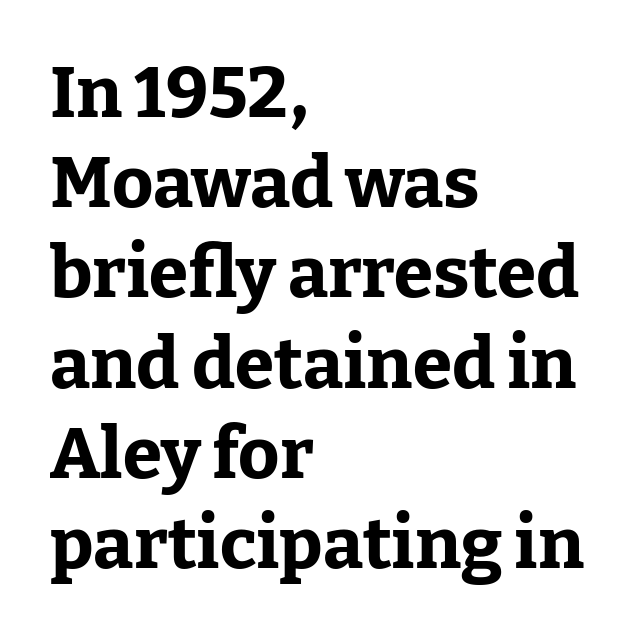
As a designer I'd log this as weight 700, bold. Are there feet on the stems? There are — it's a serif. Is there much room between lines? A standard amount, neither cramped nor airy. How are the letters spaced? Ordinarily, with no added tracking. Compared with a centered layout, this one pins lines to the left instead.
